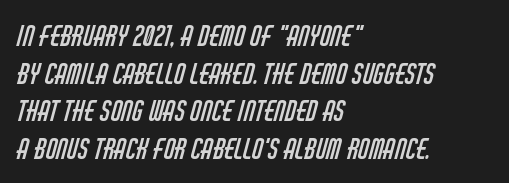
Q: Is the text bold? A: No.
Q: Is the typeface a serif or a sans-serif typeface? A: Sans-serif.
Q: Is the text underlined? A: No.
Q: How is the paragraph aligned? A: Left-aligned.
Q: Is the spacing between letters normal or unusually wide? A: Normal.
Q: Is the spacing between lines tight, normal or loose? A: Normal.
Q: Width (condensed, normal, or wide)? A: Condensed.
Q: Stroke contrast? A: Low.
Q: x-height? A: Large.
Q: Monospaced? A: No.
